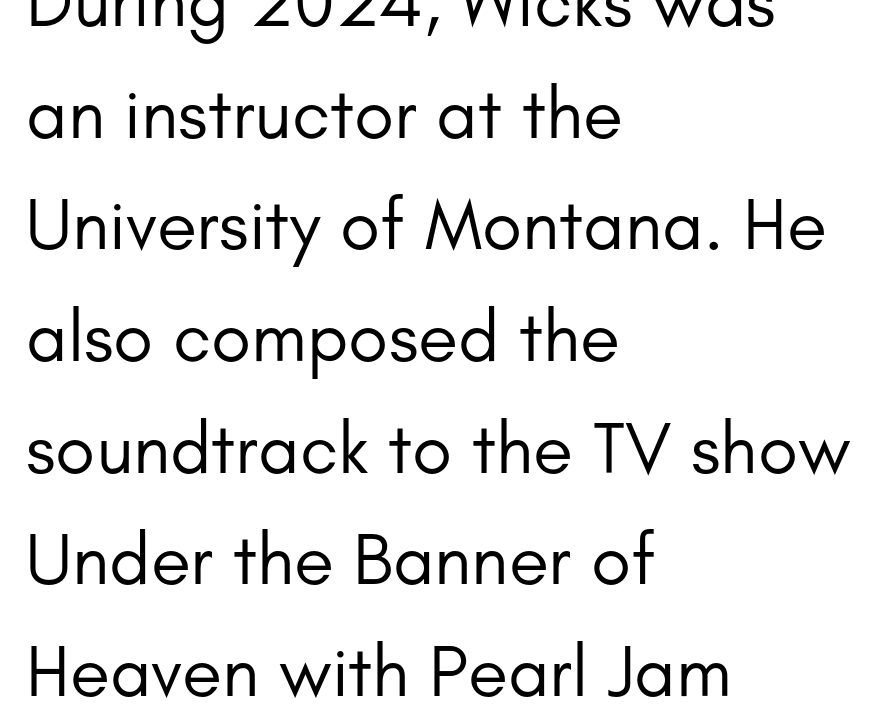
The image shows 73 px regular-weight sans-serif type, upright; set left-aligned, normal line spacing (1.53x), normal letter spacing, not underlined; low stroke contrast and a small x-height.
